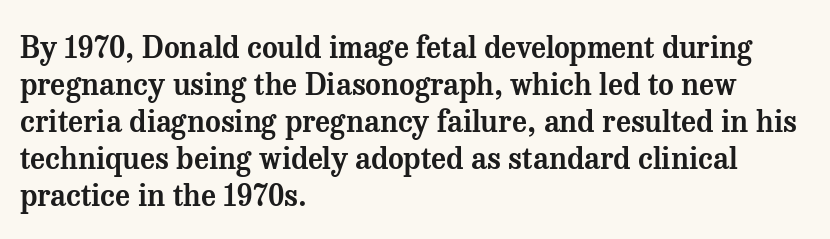
{"serif": "yes", "italic": "no", "width": "normal", "stroke_contrast": "medium", "x_height": "medium", "monospaced": "no", "underline": "no", "align": "left", "line_spacing_ratio": 1.23, "letter_spacing": "normal", "letter_spacing_em": 0.0, "glyph_px": 30}
